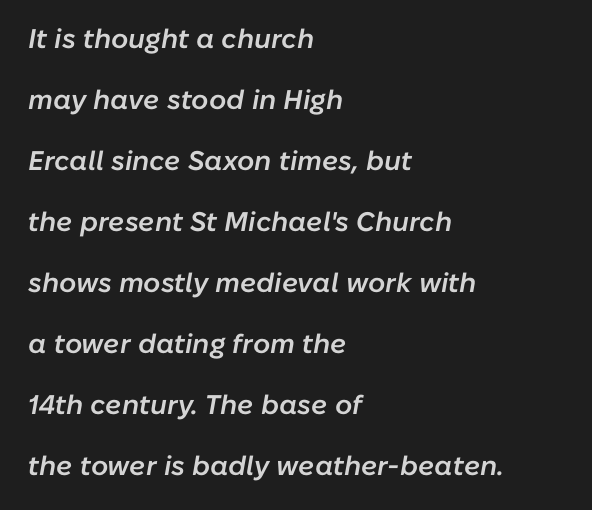
{"italic": "yes", "lean": "right", "slant_degrees": 10, "bold": "semi", "underline": "no", "align": "left", "line_spacing": "loose", "line_spacing_ratio": 2.26, "letter_spacing": "normal", "letter_spacing_em": 0.0, "glyph_px": 27}
